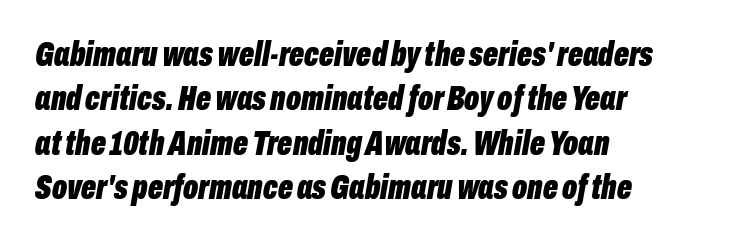
The image shows 35 px bold, condensed type, italic (leaning right); set left-aligned, normal line spacing (1.27x), normal letter spacing, not underlined; low stroke contrast and a medium x-height.
